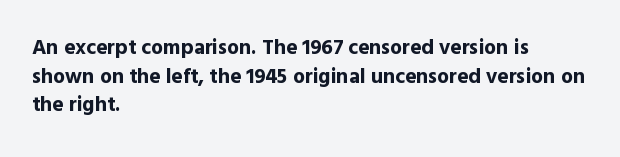
Q: Is the text bold? A: Yes.
Q: Is the text italic (slanted)? A: No, it is upright.
Q: Is the text underlined? A: No.
Q: How is the paragraph aligned? A: Left-aligned.
Q: Is the spacing between letters normal or unusually wide? A: Normal.
Q: Is the spacing between lines tight, normal or loose? A: Normal.
